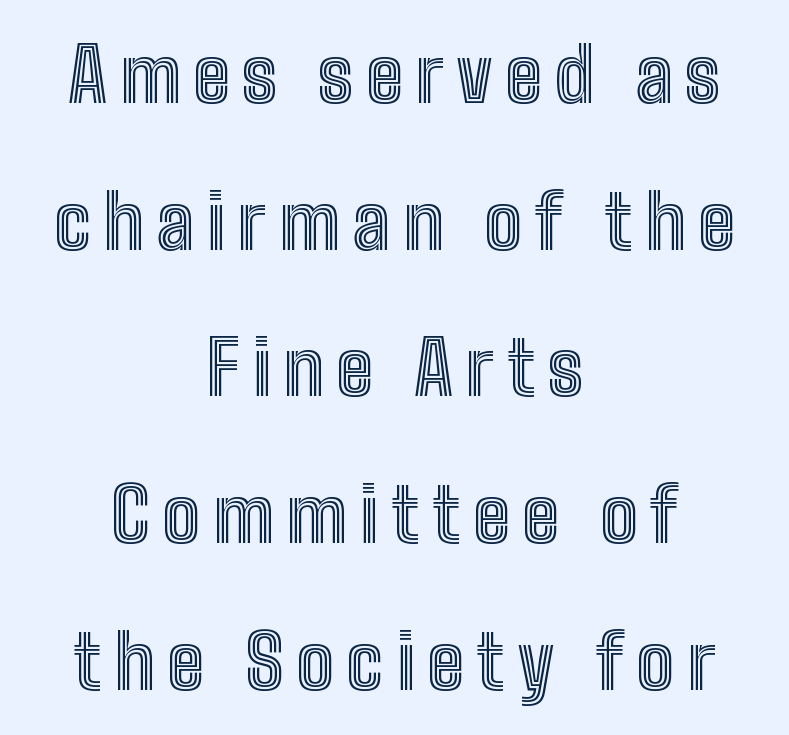
{"italic": "no", "width": "condensed", "x_height": "medium", "monospaced": "no", "underline": "no", "align": "center", "line_spacing": "loose", "line_spacing_ratio": 1.93, "glyph_px": 76}
